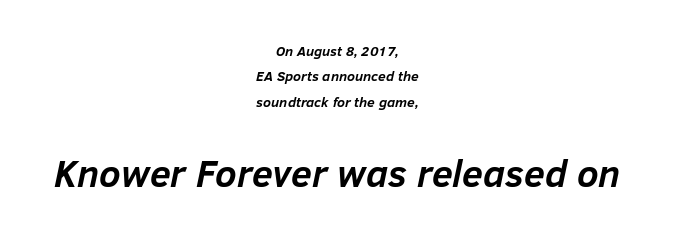
{"italic": "yes", "lean": "right", "slant_degrees": 12, "bold": "yes", "weight": "semibold", "width": "normal", "stroke_contrast": "low", "x_height": "medium", "monospaced": "no", "underline": "no", "align": "center", "line_spacing_ratio": 1.81, "letter_spacing": "normal", "letter_spacing_em": 0.0, "larger_block": "second", "size_ratio": 2.71, "glyph_px": 38}
